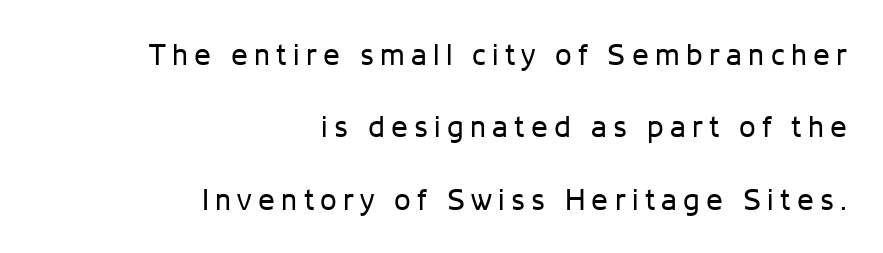
Q: Is the text bold? A: No.
Q: Is the text italic (slanted)? A: No, it is upright.
Q: Is the typeface a serif or a sans-serif typeface? A: Sans-serif.
Q: Is the text underlined? A: No.
Q: How is the paragraph aligned? A: Right-aligned.
Q: Is the spacing between letters normal or unusually wide? A: Unusually wide.
Q: Is the spacing between lines tight, normal or loose? A: Loose.
Q: Width (condensed, normal, or wide)? A: Normal.
Q: Stroke contrast? A: Low.
Q: x-height? A: Medium.
Q: Monospaced? A: No.
